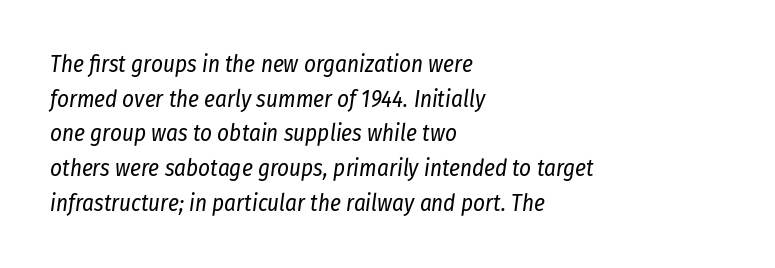
Q: Is the text bold? A: No.
Q: Is the text italic (slanted)? A: Yes, it leans right by about 8 degrees.
Q: Is the text underlined? A: No.
Q: How is the paragraph aligned? A: Left-aligned.
Q: Is the spacing between letters normal or unusually wide? A: Normal.
Q: Is the spacing between lines tight, normal or loose? A: Normal.
